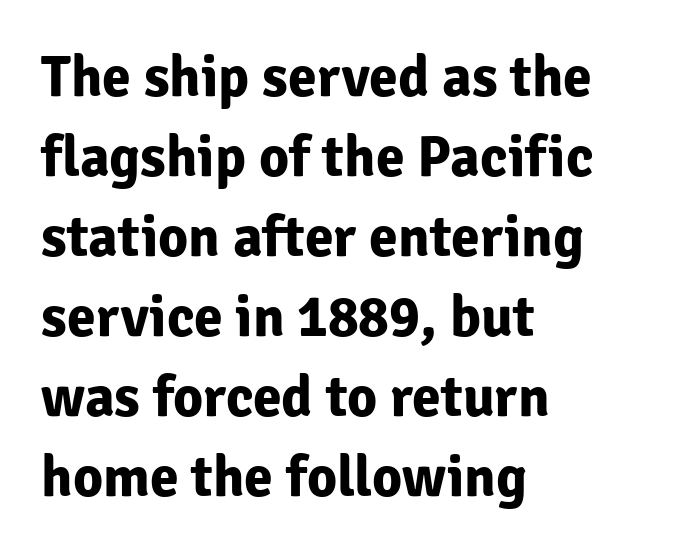
{"serif": "no", "italic": "no", "bold": "yes", "weight": "bold", "width": "normal", "stroke_contrast": "low", "x_height": "medium", "monospaced": "no", "underline": "no", "align": "left", "line_spacing": "normal", "line_spacing_ratio": 1.38, "letter_spacing": "normal", "letter_spacing_em": 0.0, "glyph_px": 58}
